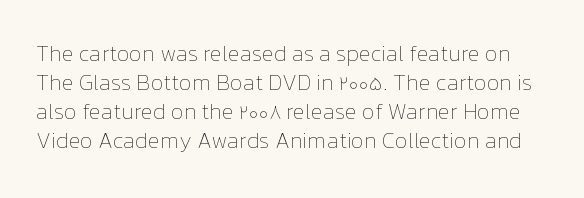
It's the straight-up-and-down kind of type. Only glyphs here, with clear space below each row. What stands out about the letter spacing? Nothing — it is the standard amount. Stem width sits at or under what a default text font uses.
